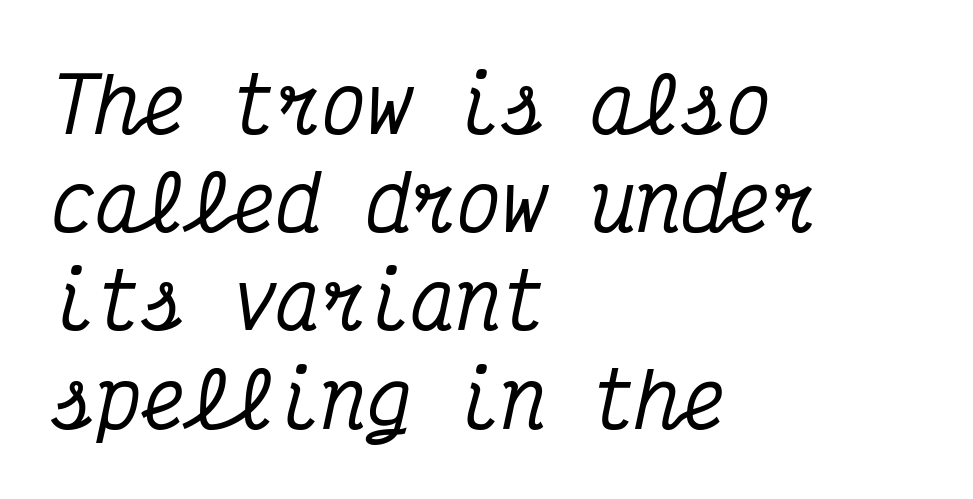
Is this a fixed-width face? Yes — each glyph sits in an identical cell. Observe the lean: these are italic letterforms. The letters carry serifs — small finishing strokes at the ends of their stems. The passage shown is not underscored anywhere. The paragraph shown leans on its left margin. Caption: standard tracking, unaltered.
